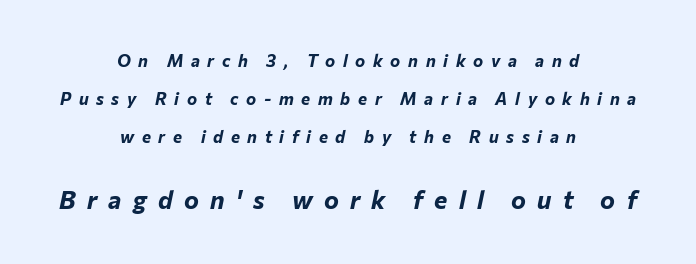
You can tell it's italic because the verticals aren't actually vertical. Display-style spreading of the glyphs; the letterfit is very open. Strong, thick strokes mark this as bold type. The zone under the glyphs is completely vacant.
